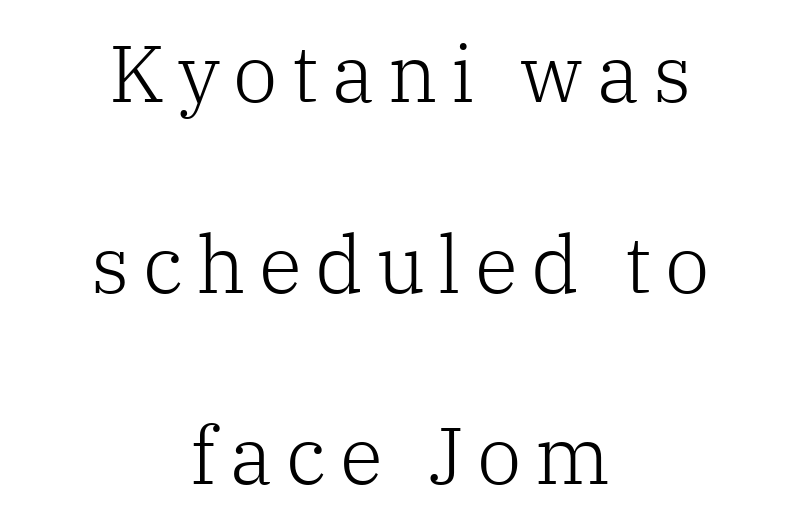
Each new line begins a long way beneath the previous one. Italic: no, the glyphs are upright roman. Lines of text with bare space underneath. Stems here are at most as thick as an everyday book face. The letters advance in unequal steps, a hallmark of proportional type. Horizontally, the lines are justified to the midpoint only.
